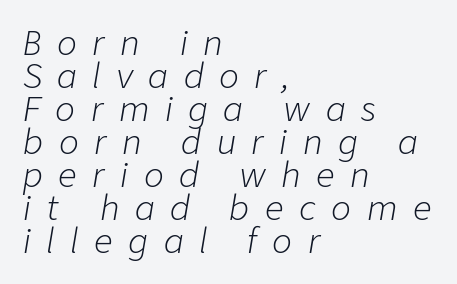
Character widths vary here, with narrow letters taking less room than wide ones. One glance says dense: line gaps are narrower than usual. All the whitespace from short lines collects on the right. Glance below the letters and you will spot only blank space. Is the letter spacing exaggerated? Yes — the characters are pushed far apart.
